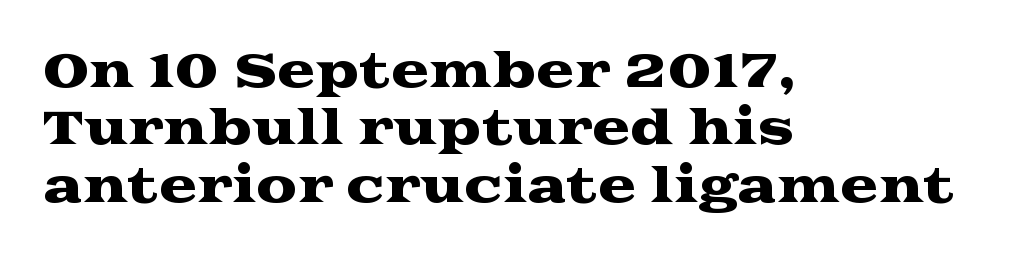
Nope, not italic — everything's standing straight. The passage shown is typeset with a serif family. The letters advance in unequal steps, a hallmark of proportional type. Descender tails drop into unmarked territory. Which margin do the lines hug? The left one — the right edge is uneven. Normally led — the rows are evenly, conventionally spaced.
